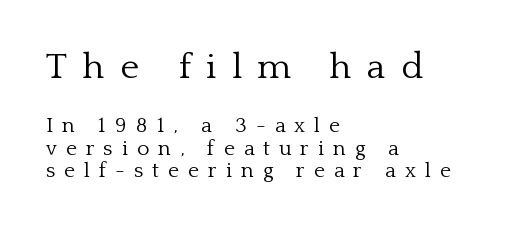
The image shows 36 px light serif type, upright; set left-aligned, tight line spacing (1.07x), unusually wide letter spacing (+0.43 em), not underlined; the first (top) block is 1.71x larger; low stroke contrast and a medium x-height.
